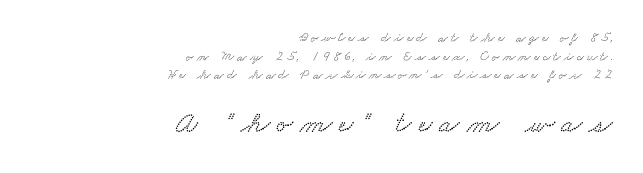
{"width": "wide", "stroke_contrast": "low", "x_height": "small", "monospaced": "no", "underline": "no", "align": "right", "line_spacing": "normal", "line_spacing_ratio": 1.33, "letter_spacing": "wide", "letter_spacing_em": 0.23, "larger_block": "second", "size_ratio": 2.14, "glyph_px": 30}
